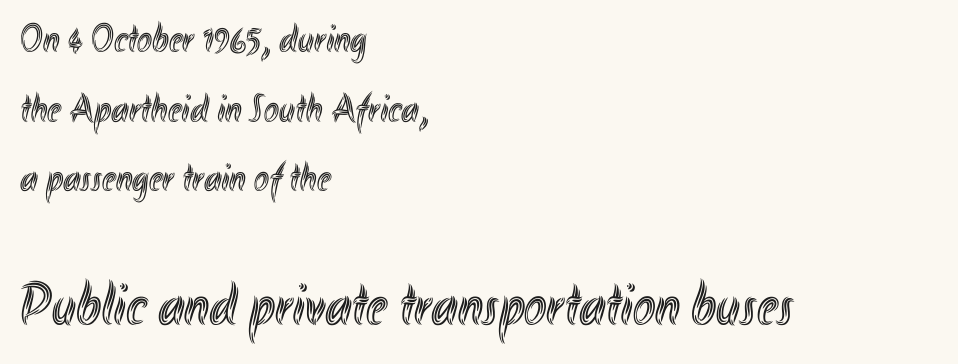
The image shows 60 px condensed type; set left-aligned, line spacing 1.74x, normal letter spacing, not underlined; the second (bottom) block is 1.5x larger; a small x-height.
